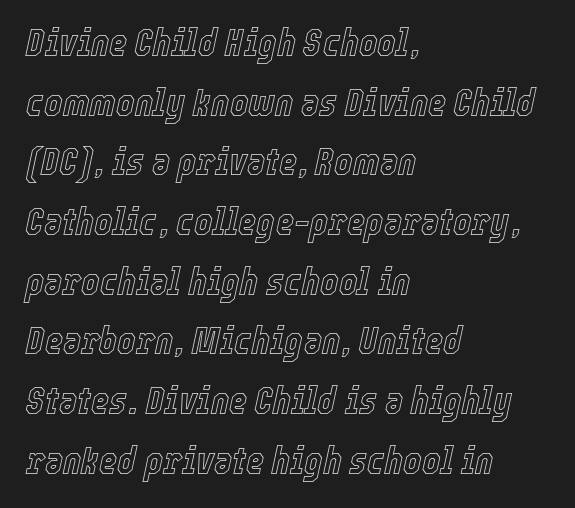
Q: Is the text italic (slanted)? A: Yes, it leans right by about 12 degrees.
Q: Is the text underlined? A: No.
Q: How is the paragraph aligned? A: Left-aligned.
Q: Is the spacing between letters normal or unusually wide? A: Normal.
Q: Is the spacing between lines tight, normal or loose? A: Normal.
Q: Width (condensed, normal, or wide)? A: Condensed.
Q: x-height? A: Medium.
Q: Monospaced? A: No.
